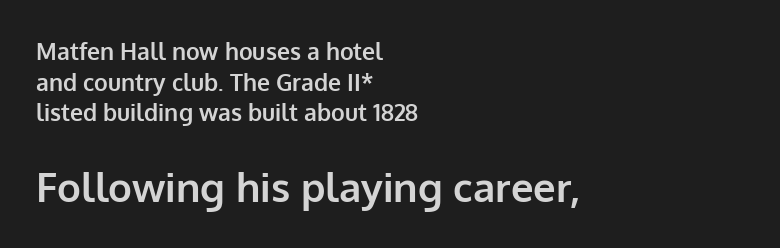
Top chunk: small. Bottom chunk: large. Teacher's note: observe the even left margin — that is flush-left alignment. Note the varied advance widths — an 'i' is clearly narrower than an 'm'. Nobody drew a line under any word here.
